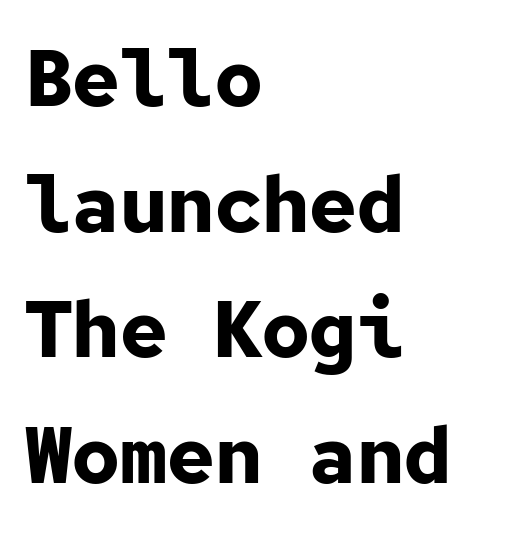
Thick stems and heavy bowls — unmistakably bold. It's the straight-up-and-down kind of type. The block of text has a typical density, with ordinary space between rows. No word sits above an underline.
